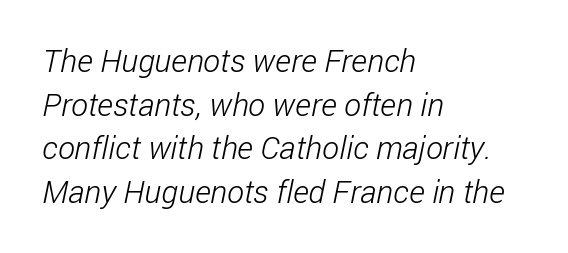
The image shows 32 px light, condensed sans-serif type; set left-aligned, normal line spacing (1.36x), normal letter spacing, not underlined; low stroke contrast and a medium x-height.
